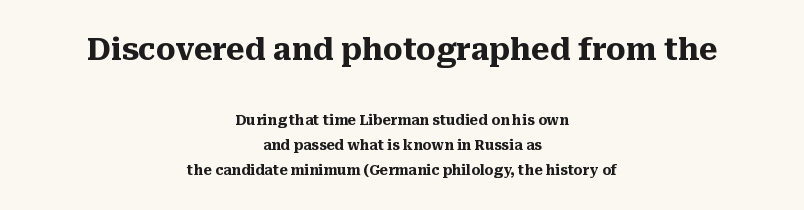
Q: Is the text bold? A: Yes.
Q: Is the text italic (slanted)? A: No, it is upright.
Q: Is the typeface a serif or a sans-serif typeface? A: Serif.
Q: Is the text underlined? A: No.
Q: How is the paragraph aligned? A: Centered.
Q: Is the spacing between letters normal or unusually wide? A: Normal.
Q: Which block of text is set in a larger size, the first (top) or the second (bottom)? A: The first (top) one.
Q: Width (condensed, normal, or wide)? A: Normal.
Q: Stroke contrast? A: Medium.
Q: x-height? A: Medium.
Q: Monospaced? A: No.
